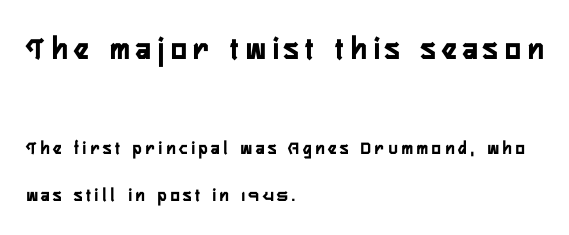
Proportional: the letters do not fall into vertical columns. Each letter's strokes conclude bluntly, with no projecting serifs. Whoever set this made the first block the dominant, larger element. If you drew a line through each stem, it would be perfectly vertical. Casual observation: everything's shoved over to the left.
